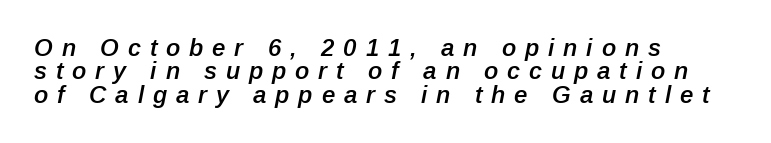
The image shows 24 px text type, italic (leaning right); set left-aligned, tight line spacing (0.97x), unusually wide letter spacing (+0.37 em), not underlined.
